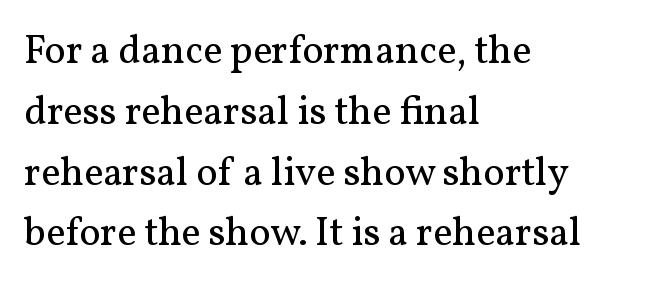
The horizontal fit of the characters is conventional and even. It's the straight-up-and-down kind of type. This rendering features lettering with no underline. The characters are drawn with everyday or finer stroke widths.
